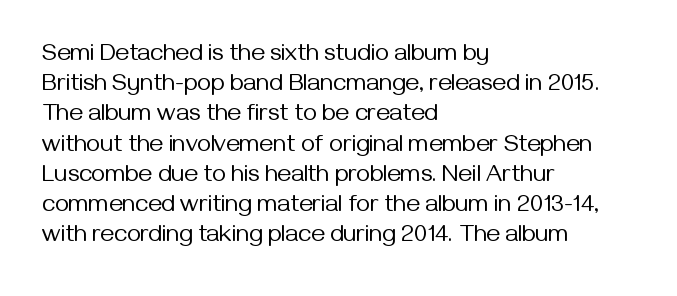
Q: Is the text bold? A: No.
Q: Is the text italic (slanted)? A: No, it is upright.
Q: Is the text underlined? A: No.
Q: How is the paragraph aligned? A: Left-aligned.
Q: Is the spacing between letters normal or unusually wide? A: Normal.
Q: Is the spacing between lines tight, normal or loose? A: Normal.
